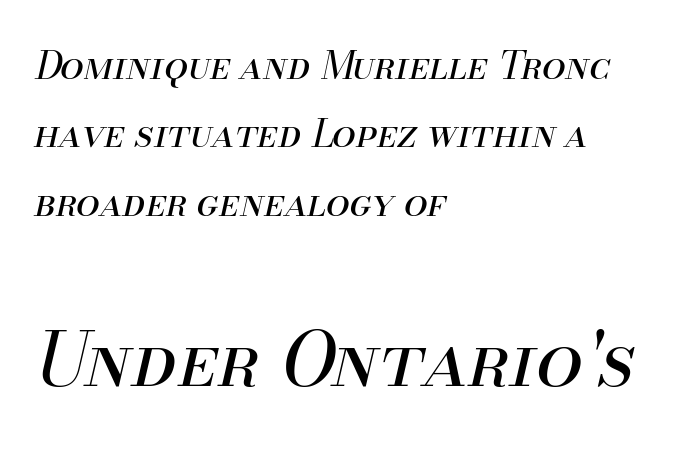
The image shows 75 px regular-weight type, italic (leaning right); set left-aligned, line spacing 1.8x, normal letter spacing, not underlined; the second (bottom) block is 1.97x larger; medium stroke contrast and a small x-height.
